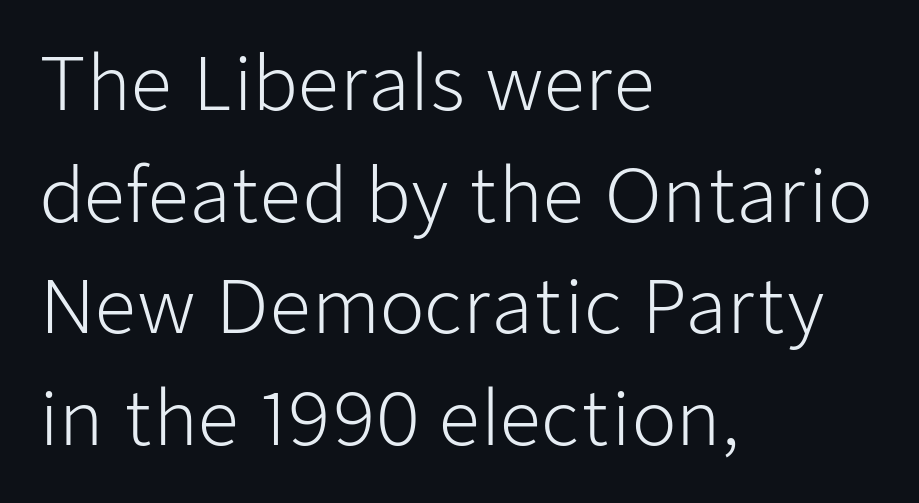
The image shows 73 px light sans-serif type, upright; set left-aligned, normal line spacing (1.53x), normal letter spacing, not underlined; low stroke contrast and a medium x-height.
